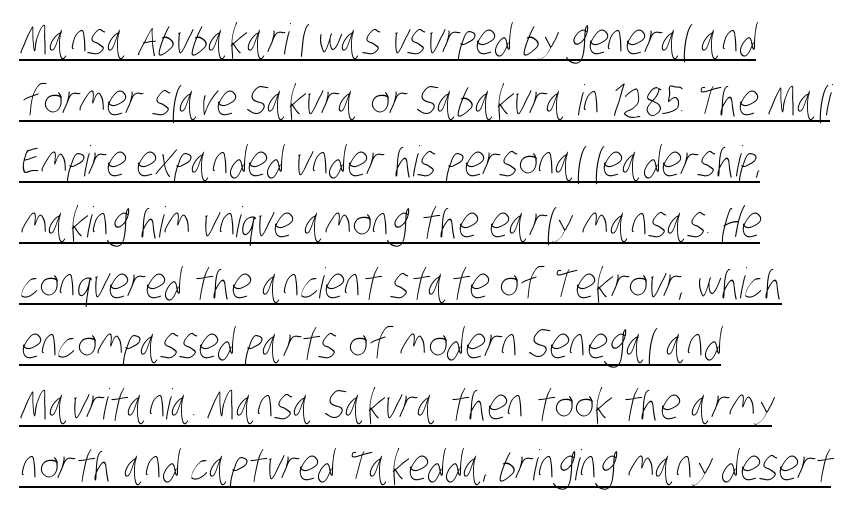
The image shows 42 px thin, condensed type; set left-aligned, normal line spacing (1.45x), normal letter spacing, underlined; low stroke contrast and a large x-height.
